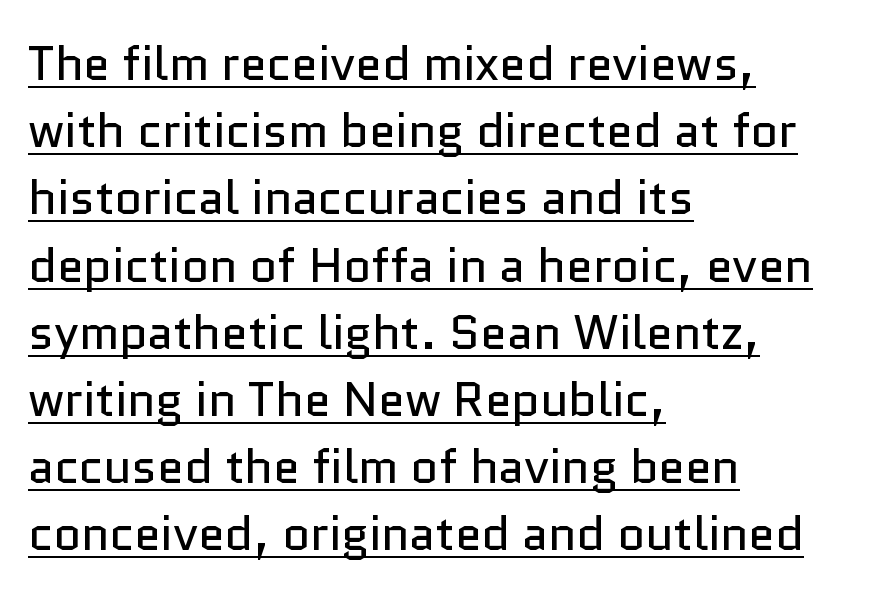
{"serif": "no", "italic": "no", "bold": "no", "weight": "regular", "width": "normal", "stroke_contrast": "low", "x_height": "medium", "monospaced": "no", "underline": "yes", "align": "left", "line_spacing": "normal", "line_spacing_ratio": 1.4, "letter_spacing": "normal", "letter_spacing_em": 0.0, "glyph_px": 48}
